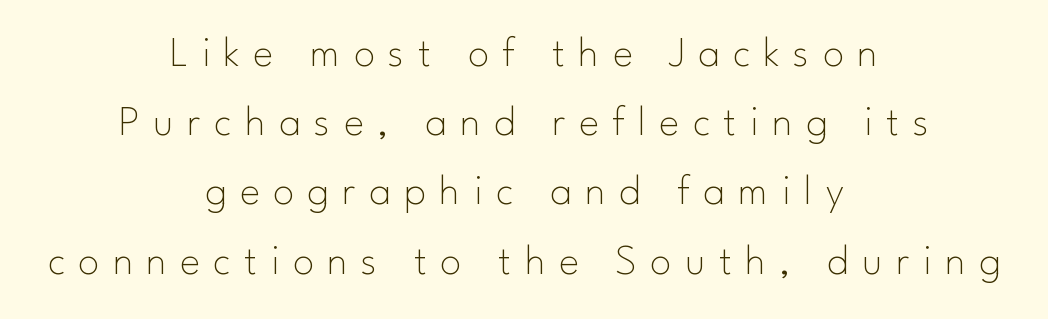
{"serif": "no", "italic": "no", "bold": "no", "weight": "thin", "width": "normal", "stroke_contrast": "low", "x_height": "small", "monospaced": "no", "underline": "no", "align": "center", "line_spacing": "normal", "line_spacing_ratio": 1.61, "letter_spacing": "wide", "letter_spacing_em": 0.31, "glyph_px": 43}
